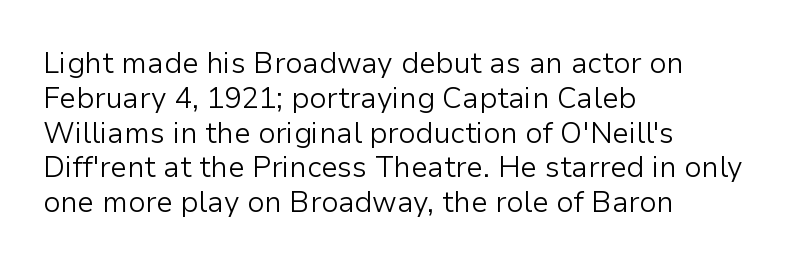
The image shows 29 px light sans-serif type, upright; set left-aligned, line spacing 1.2x, normal letter spacing, not underlined; low stroke contrast and a medium x-height.
